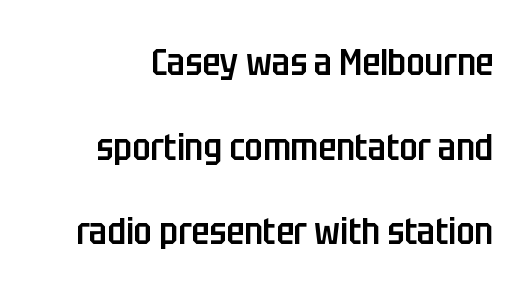
Q: Is the text bold? A: Semi-bold.
Q: Is the text italic (slanted)? A: No, it is upright.
Q: Is the typeface a serif or a sans-serif typeface? A: Sans-serif.
Q: Is the text underlined? A: No.
Q: Is the spacing between letters normal or unusually wide? A: Normal.
Q: Is the spacing between lines tight, normal or loose? A: Loose.
Q: Width (condensed, normal, or wide)? A: Condensed.
Q: Stroke contrast? A: Low.
Q: x-height? A: Large.
Q: Monospaced? A: No.
